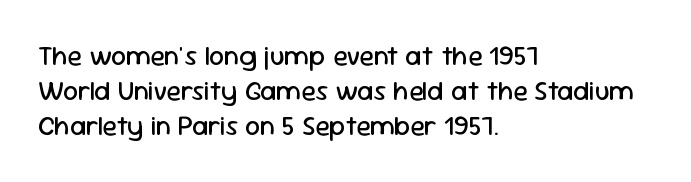
{"italic": "no", "bold": "no", "underline": "no", "align": "left", "line_spacing": "normal", "line_spacing_ratio": 1.3, "letter_spacing": "normal", "letter_spacing_em": 0.0, "glyph_px": 27}
